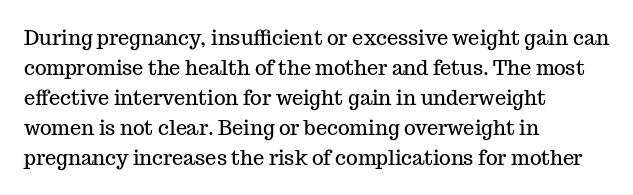
Q: Is the text italic (slanted)? A: No, it is upright.
Q: Is the text underlined? A: No.
Q: How is the paragraph aligned? A: Left-aligned.
Q: Is the spacing between letters normal or unusually wide? A: Normal.
Q: Is the spacing between lines tight, normal or loose? A: Normal.
